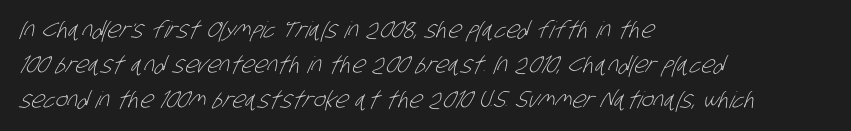
Q: Is the text bold? A: No.
Q: Is the text underlined? A: No.
Q: How is the paragraph aligned? A: Left-aligned.
Q: Is the spacing between letters normal or unusually wide? A: Normal.
Q: Is the spacing between lines tight, normal or loose? A: Normal.
